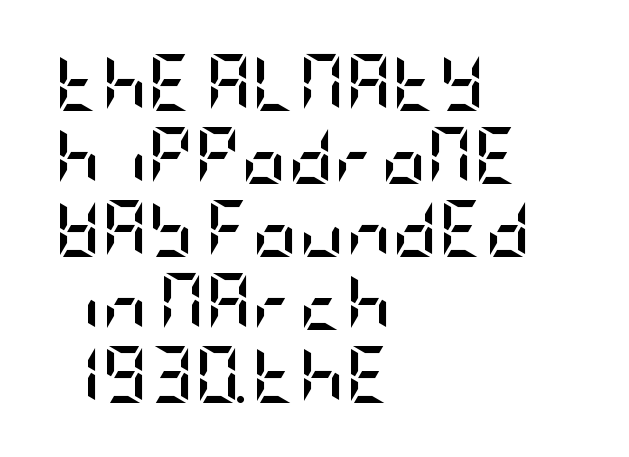
The image shows 57 px semibold, condensed sans-serif type, upright; set left-aligned, normal line spacing (1.28x), normal letter spacing, not underlined; low stroke contrast and a large x-height.
